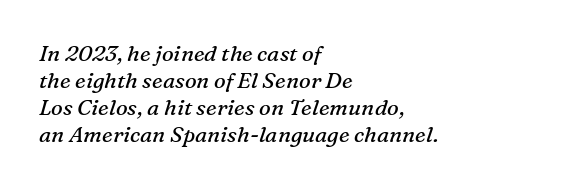
The image shows 22 px text type, italic (leaning right); set left-aligned, line spacing 1.22x, normal letter spacing, not underlined.
